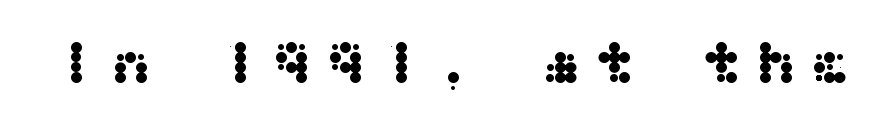
The image shows 62 px wide sans-serif type, upright; set unusually wide letter spacing (+0.2 em), not underlined; medium stroke contrast and a medium x-height.
